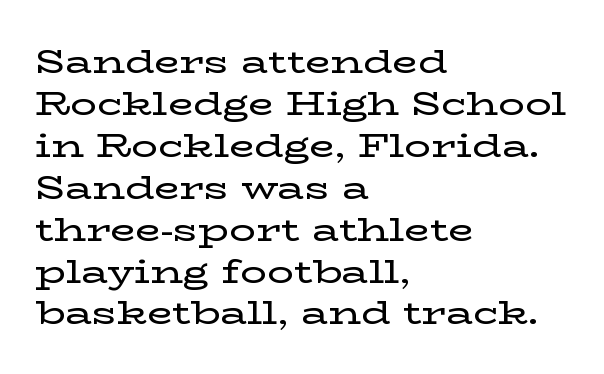
Q: Is the text italic (slanted)? A: No, it is upright.
Q: Is the typeface a serif or a sans-serif typeface? A: Serif.
Q: Is the text underlined? A: No.
Q: How is the paragraph aligned? A: Left-aligned.
Q: Is the spacing between letters normal or unusually wide? A: Normal.
Q: Is the spacing between lines tight, normal or loose? A: Normal.
Q: Width (condensed, normal, or wide)? A: Wide.
Q: Stroke contrast? A: Low.
Q: x-height? A: Medium.
Q: Monospaced? A: No.
